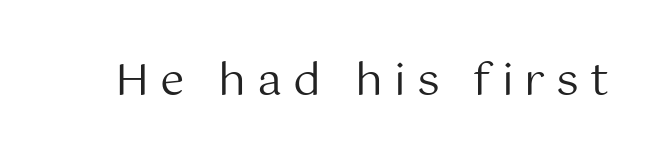
Q: Is the text bold? A: No.
Q: Is the text italic (slanted)? A: No, it is upright.
Q: Is the typeface a serif or a sans-serif typeface? A: Sans-serif.
Q: Is the text underlined? A: No.
Q: Is the spacing between letters normal or unusually wide? A: Unusually wide.
Q: Width (condensed, normal, or wide)? A: Normal.
Q: Stroke contrast? A: Medium.
Q: x-height? A: Medium.
Q: Monospaced? A: No.
